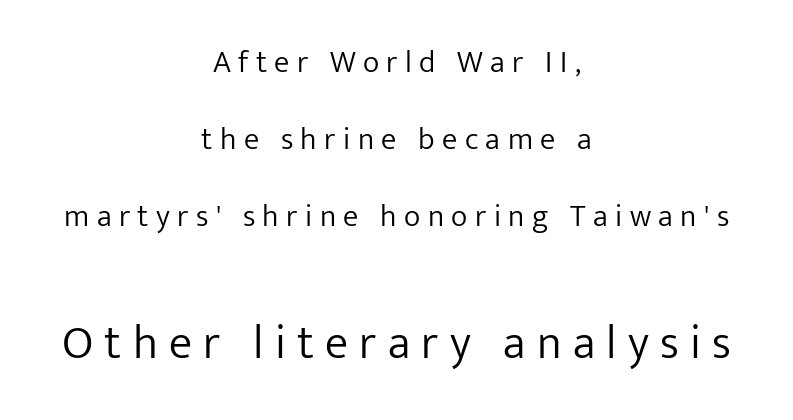
Q: Is the text bold? A: No.
Q: Is the text italic (slanted)? A: No, it is upright.
Q: Is the typeface a serif or a sans-serif typeface? A: Sans-serif.
Q: Is the text underlined? A: No.
Q: How is the paragraph aligned? A: Centered.
Q: Is the spacing between letters normal or unusually wide? A: Unusually wide.
Q: Is the spacing between lines tight, normal or loose? A: Loose.
Q: Which block of text is set in a larger size, the first (top) or the second (bottom)? A: The second (bottom) one.
Q: Width (condensed, normal, or wide)? A: Normal.
Q: Stroke contrast? A: Low.
Q: x-height? A: Medium.
Q: Monospaced? A: No.
